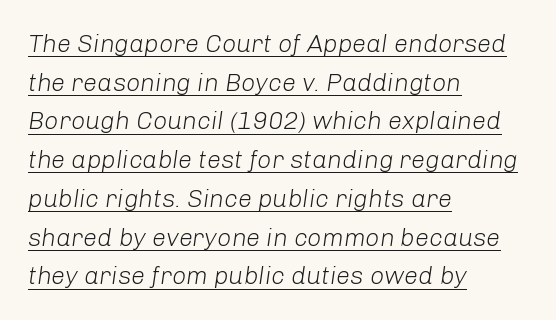
{"italic": "yes", "lean": "right", "slant_degrees": 8, "bold": "no", "underline": "yes", "align": "left", "line_spacing": "normal", "line_spacing_ratio": 1.55, "letter_spacing": "normal", "letter_spacing_em": 0.0, "glyph_px": 25}
